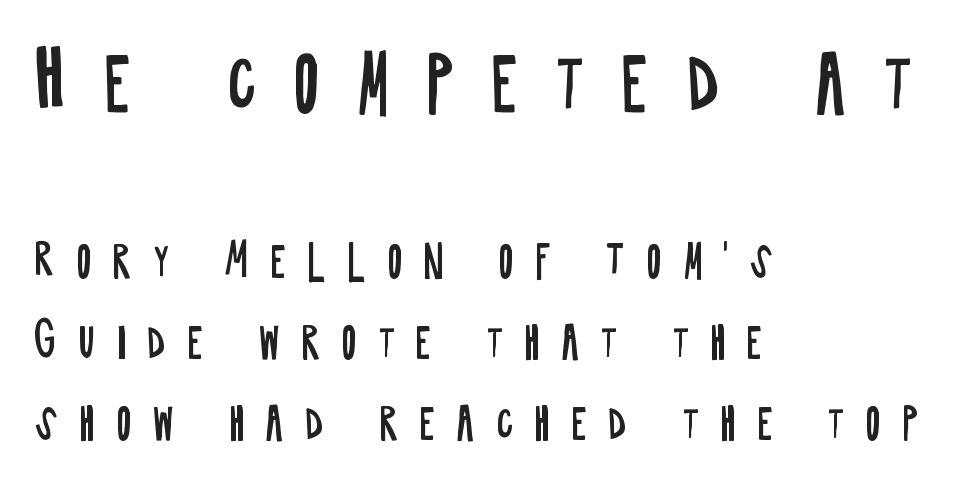
Q: Is the text bold? A: No.
Q: Is the text italic (slanted)? A: No, it is upright.
Q: Is the typeface a serif or a sans-serif typeface? A: Sans-serif.
Q: Is the text underlined? A: No.
Q: How is the paragraph aligned? A: Left-aligned.
Q: Is the spacing between letters normal or unusually wide? A: Unusually wide.
Q: Is the spacing between lines tight, normal or loose? A: Loose.
Q: Which block of text is set in a larger size, the first (top) or the second (bottom)? A: The first (top) one.
Q: Width (condensed, normal, or wide)? A: Condensed.
Q: Stroke contrast? A: Low.
Q: x-height? A: Large.
Q: Monospaced? A: No.
